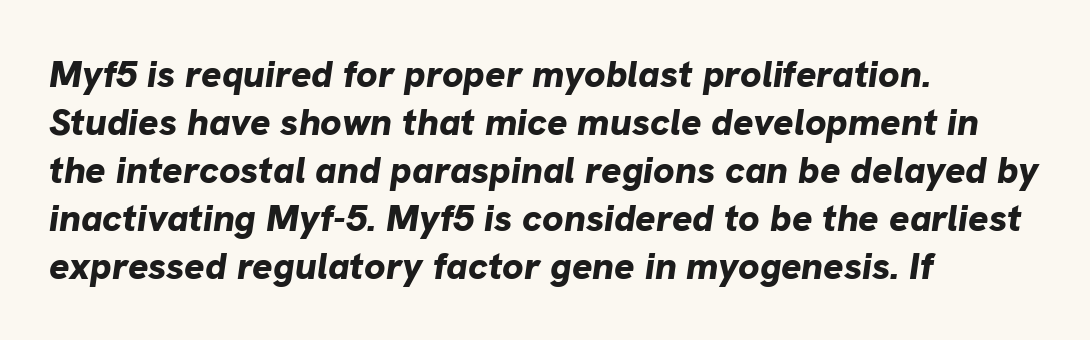
The whole block is typeset with a tilt. Each row of text sits above clean, open space. Whoever set this chose a conventional vertical rhythm. What stands out about the letter spacing? Nothing — it is the standard amount. The lines are quadded left. Weight check: bold — yes, fully.
